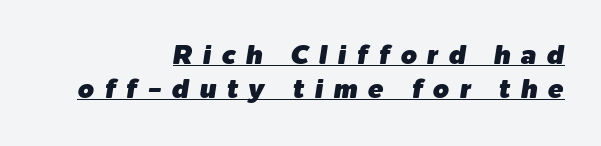
Q: Is the text italic (slanted)? A: Yes, it leans right by about 9 degrees.
Q: Is the text underlined? A: Yes.
Q: How is the paragraph aligned? A: Right-aligned.
Q: Is the spacing between letters normal or unusually wide? A: Unusually wide.
Q: Is the spacing between lines tight, normal or loose? A: Normal.
